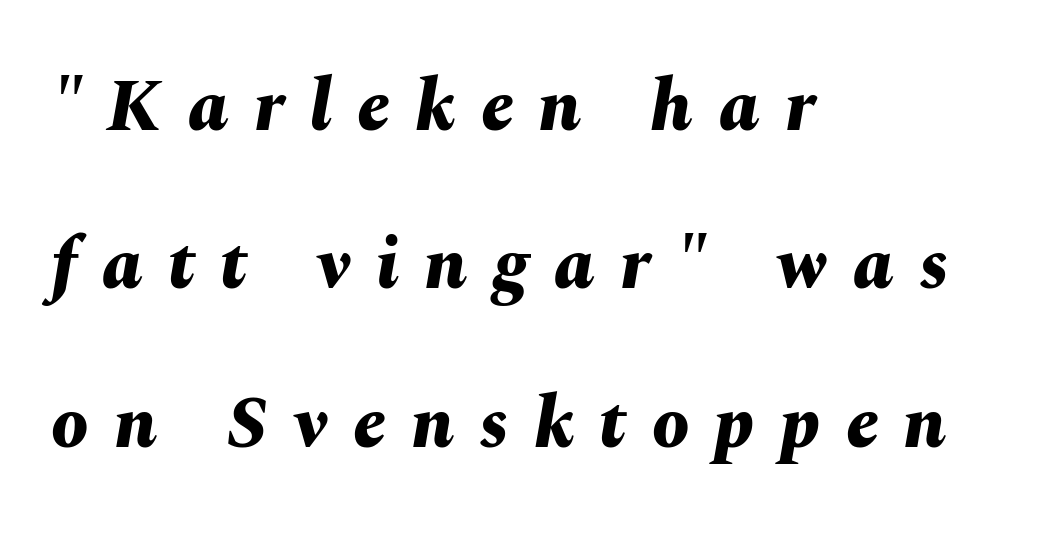
{"italic": "yes", "lean": "right", "slant_degrees": 10, "bold": "yes", "weight": "bold", "width": "normal", "stroke_contrast": "medium", "x_height": "medium", "monospaced": "no", "underline": "no", "align": "left", "line_spacing": "loose", "line_spacing_ratio": 2.14, "letter_spacing": "wide", "letter_spacing_em": 0.34, "glyph_px": 74}
